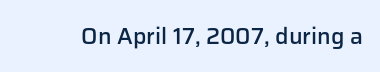
The image shows 23 px text type, upright; set normal letter spacing, not underlined.
